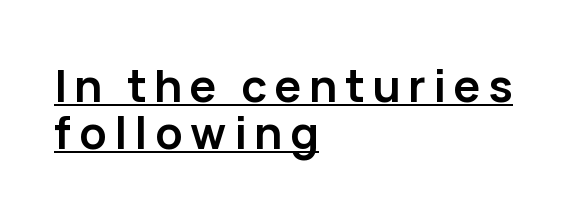
{"serif": "no", "italic": "no", "bold": "yes", "weight": "semibold", "width": "normal", "stroke_contrast": "low", "x_height": "medium", "monospaced": "no", "underline": "yes", "align": "left", "line_spacing": "tight", "line_spacing_ratio": 1.05, "glyph_px": 45}
